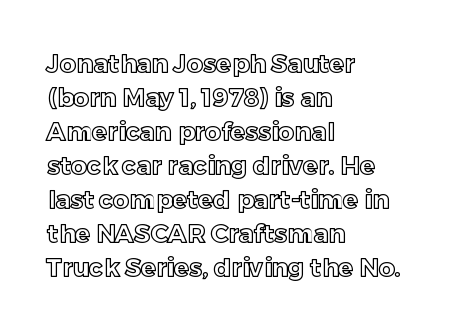
Q: Is the text italic (slanted)? A: No, it is upright.
Q: Is the text underlined? A: No.
Q: How is the paragraph aligned? A: Left-aligned.
Q: Is the spacing between letters normal or unusually wide? A: Normal.
Q: Is the spacing between lines tight, normal or loose? A: Normal.
